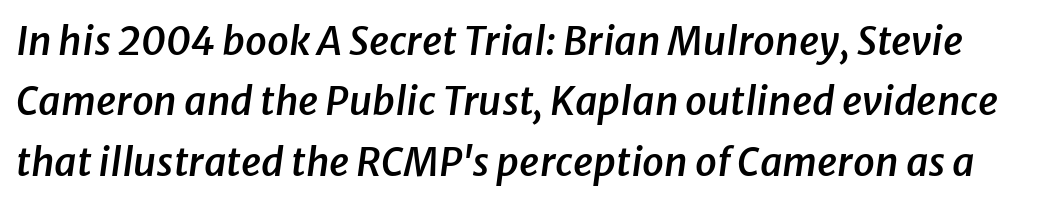
Q: Is the text bold? A: Semi-bold.
Q: Is the text italic (slanted)? A: Yes, it leans right by about 8 degrees.
Q: Is the text underlined? A: No.
Q: Is the spacing between letters normal or unusually wide? A: Normal.
Q: Is the spacing between lines tight, normal or loose? A: Normal.
Q: Width (condensed, normal, or wide)? A: Normal.
Q: Stroke contrast? A: Low.
Q: x-height? A: Medium.
Q: Monospaced? A: No.
